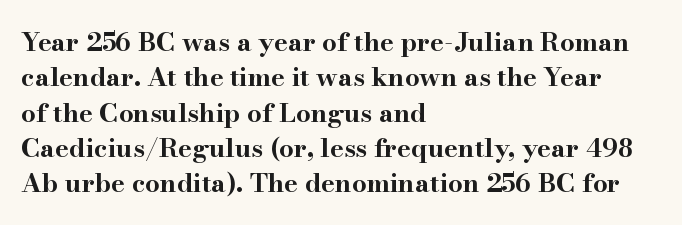
{"italic": "no", "bold": "yes", "underline": "no", "align": "left", "line_spacing": "normal", "line_spacing_ratio": 1.36, "letter_spacing": "normal", "letter_spacing_em": 0.0, "glyph_px": 26}
